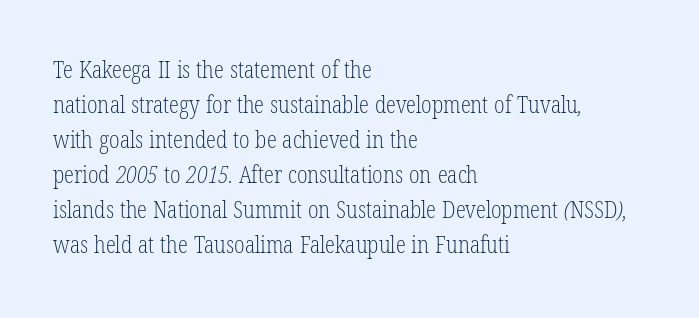
Summary of weight: not heavy and not bold. Leading: standard. The passage shown is not underscored anywhere. Each word holds together tightly as a unit, with standard inter-letter gaps. The lines are quadded left.
